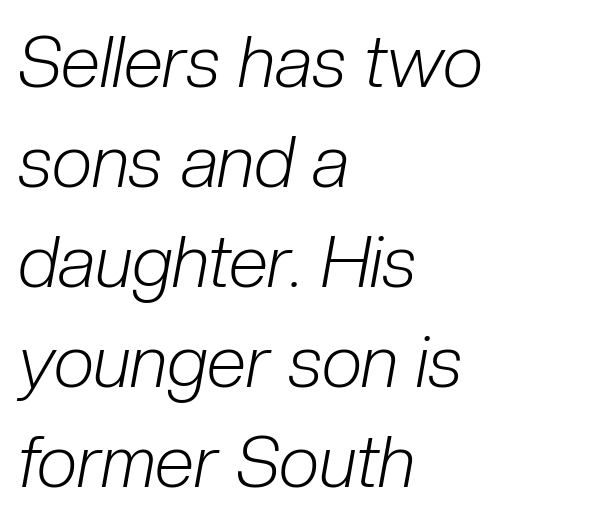
The image shows 72 px light, condensed type, italic (leaning right); set left-aligned, normal line spacing (1.39x), normal letter spacing, not underlined; low stroke contrast and a medium x-height.
